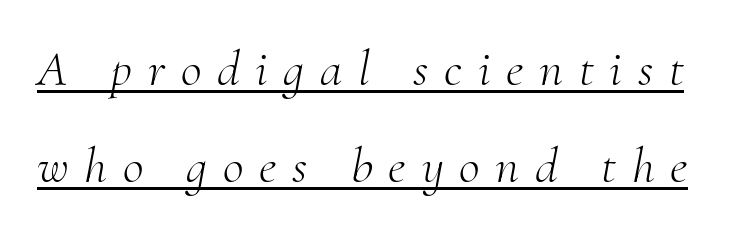
Yep, that's italic — everything's leaning. I'd call this a serif setting — the letters wear small feet. Stroke thickness stays within the range of a standard reading face or lighter. The rendering inserts visible extra space after every character. Looks like someone drew a line under every word here. Think of a printed novel: that variable character pitch is what you see here.
